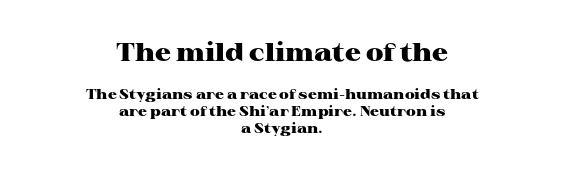
{"italic": "no", "bold": "yes", "underline": "no", "align": "center", "line_spacing_ratio": 1.18, "letter_spacing": "normal", "letter_spacing_em": 0.0, "larger_block": "first", "size_ratio": 1.79, "glyph_px": 25}
